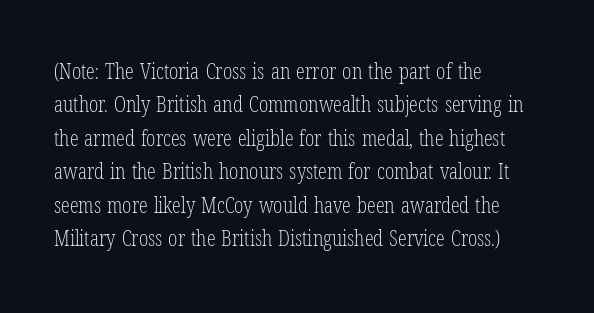
Q: Is the text bold? A: No.
Q: Is the text italic (slanted)? A: No, it is upright.
Q: Is the text underlined? A: No.
Q: How is the paragraph aligned? A: Left-aligned.
Q: Is the spacing between letters normal or unusually wide? A: Normal.
Q: Is the spacing between lines tight, normal or loose? A: Normal.
